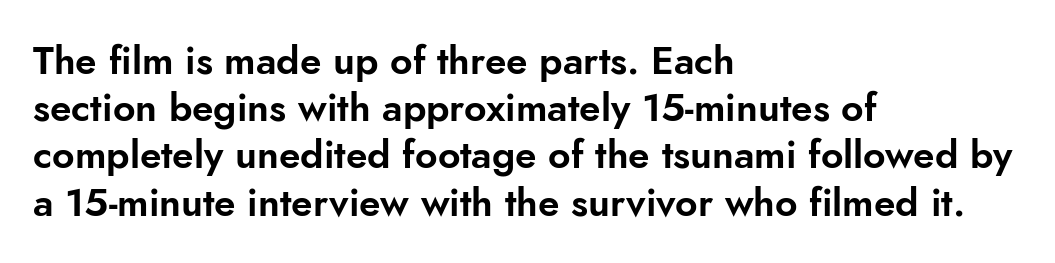
Spacing verdict: proportional, widths tailored to each character. This is sans-serif lettering, the kind often seen on screens and signage. The text block is weighted toward the left margin, trailing off unevenly rightward. Tracking value appears to be zero — textbook default spacing. The space directly below the letters is spotless.
